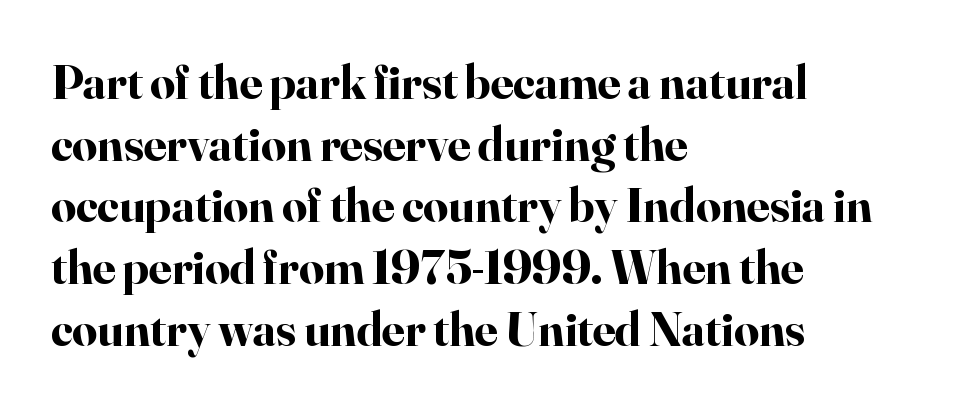
Evenly set lines give the paragraph a standard silhouette. Where is the straight margin? On the left. Old-style or modern, the face here clearly has serifs. Honestly, there is no underline to notice here at all.
